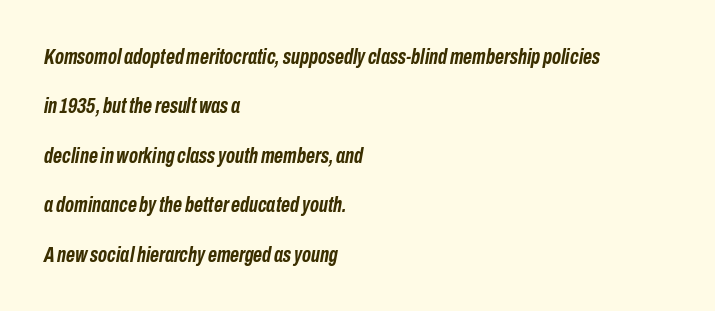
Q: Is the text bold? A: Yes.
Q: Is the text italic (slanted)? A: Yes, it leans right by about 10 degrees.
Q: Is the text underlined? A: No.
Q: How is the paragraph aligned? A: Left-aligned.
Q: Is the spacing between letters normal or unusually wide? A: Normal.
Q: Is the spacing between lines tight, normal or loose? A: Loose.
